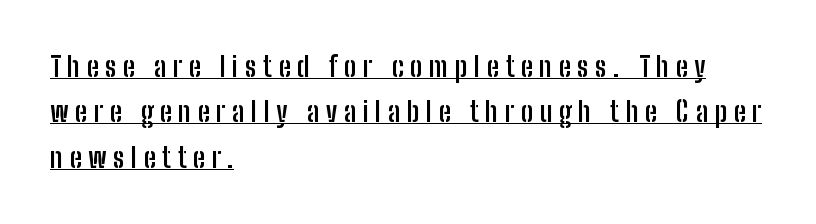
Q: Is the text bold? A: Yes.
Q: Is the text italic (slanted)? A: No, it is upright.
Q: Is the text underlined? A: Yes.
Q: How is the paragraph aligned? A: Left-aligned.
Q: Is the spacing between letters normal or unusually wide? A: Unusually wide.
Q: Is the spacing between lines tight, normal or loose? A: Normal.
